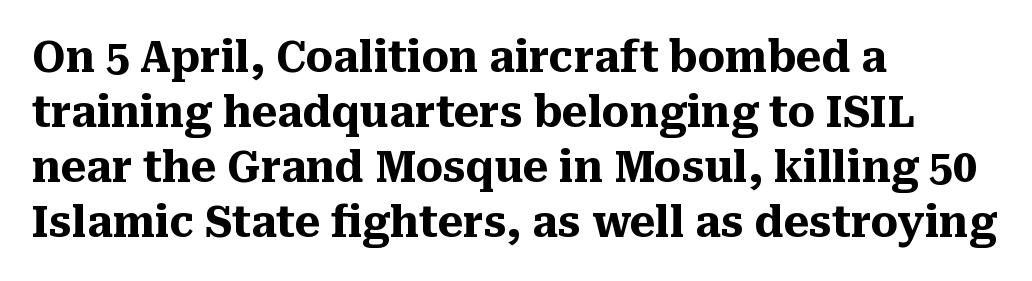
Line spacing here is normal. A typesetter would call this proportional, since set widths differ per character. Serif or sans? Serif — the stroke terminals have little feet. All the whitespace from short lines collects on the right.
